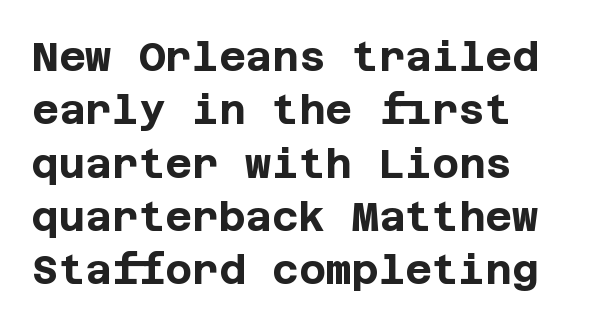
The image shows 41 px bold sans-serif type, upright; set left-aligned, normal line spacing (1.3x), normal letter spacing, not underlined; low stroke contrast and a large x-height.
